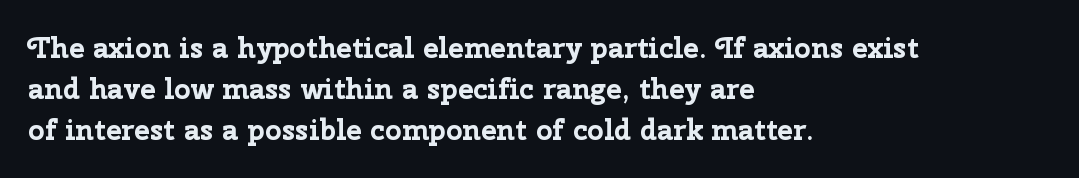
Reading down the block, your eye returns to a fixed left position each line. Evenly set lines give the paragraph a standard silhouette. The typography opts for an upright posture over an oblique one. Nothing unusual about the tracking: characters are spaced as the font intends. Rule under the text: the space is simply empty.
